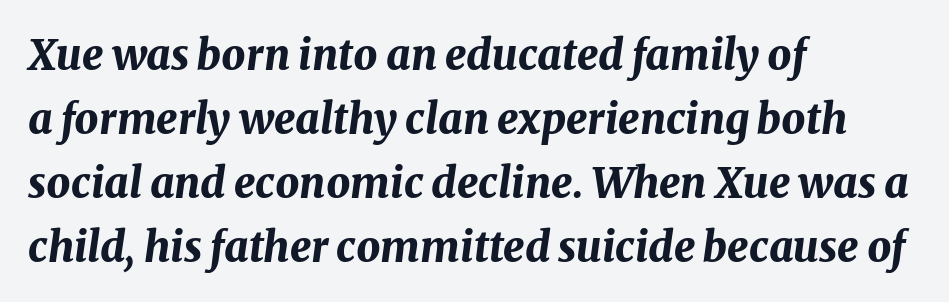
{"italic": "yes", "lean": "right", "slant_degrees": 8, "bold": "yes", "weight": "bold", "width": "normal", "stroke_contrast": "medium", "x_height": "medium", "monospaced": "no", "underline": "no", "align": "left", "line_spacing": "normal", "line_spacing_ratio": 1.52, "letter_spacing": "normal", "letter_spacing_em": 0.0, "glyph_px": 42}
